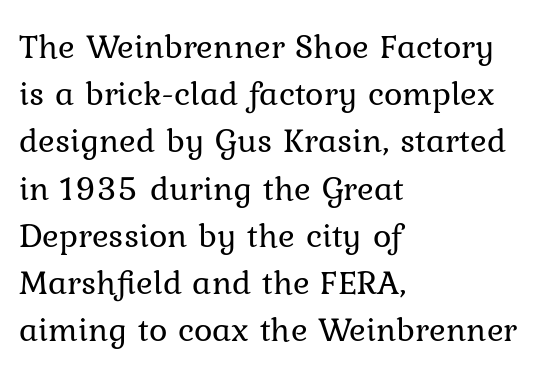
{"serif": "yes", "italic": "no", "bold": "no", "weight": "regular", "width": "normal", "stroke_contrast": "low", "x_height": "medium", "monospaced": "no", "underline": "no", "align": "left", "line_spacing": "normal", "line_spacing_ratio": 1.35, "letter_spacing": "normal", "letter_spacing_em": 0.0, "glyph_px": 35}
